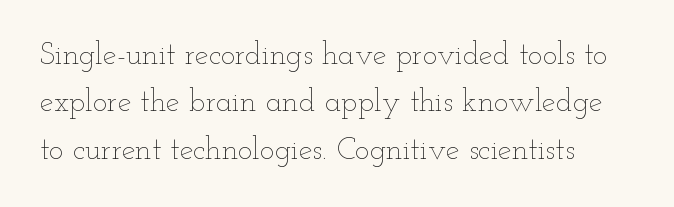
{"italic": "no", "bold": "no", "weight": "thin", "width": "wide", "stroke_contrast": "low", "x_height": "small", "monospaced": "no", "underline": "no", "align": "left", "line_spacing": "normal", "line_spacing_ratio": 1.53, "letter_spacing": "normal", "letter_spacing_em": 0.0, "glyph_px": 31}
